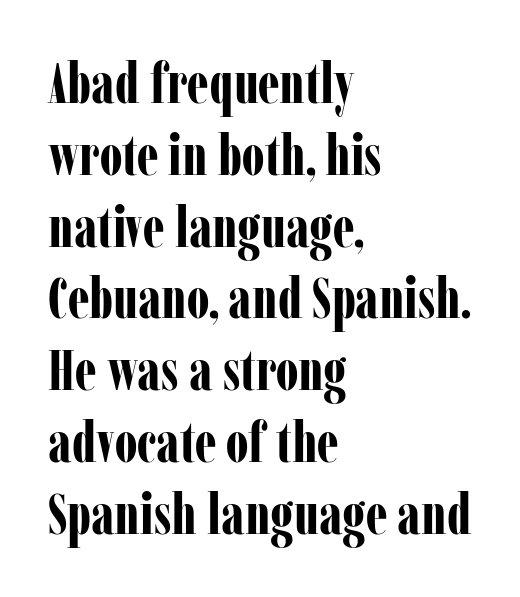
The image shows 57 px bold, condensed serif type, upright; set left-aligned, normal line spacing (1.26x), normal letter spacing, not underlined; low stroke contrast and a medium x-height.
